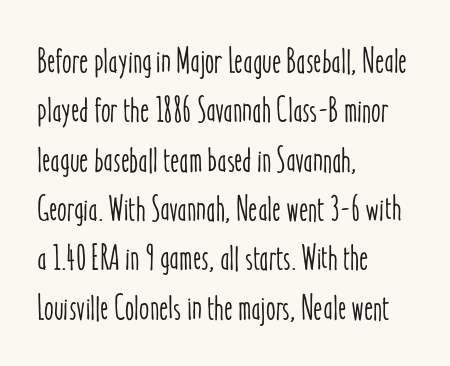
Q: Is the text italic (slanted)? A: No, it is upright.
Q: Is the text underlined? A: No.
Q: How is the paragraph aligned? A: Left-aligned.
Q: Is the spacing between letters normal or unusually wide? A: Normal.
Q: Is the spacing between lines tight, normal or loose? A: Normal.
Q: Width (condensed, normal, or wide)? A: Condensed.
Q: Stroke contrast? A: Low.
Q: x-height? A: Medium.
Q: Monospaced? A: No.
